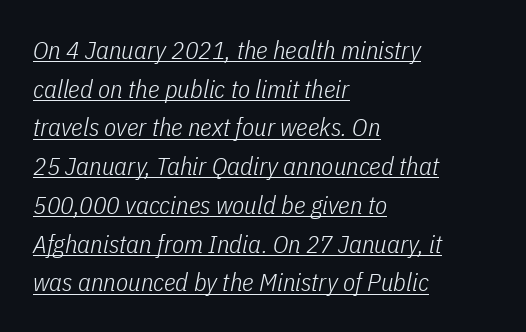
{"italic": "yes", "lean": "right", "slant_degrees": 11, "bold": "no", "underline": "yes", "align": "left", "line_spacing": "normal", "line_spacing_ratio": 1.55, "letter_spacing": "normal", "letter_spacing_em": 0.0, "glyph_px": 25}
